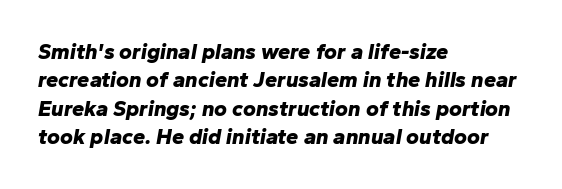
Q: Is the text bold? A: Yes.
Q: Is the text italic (slanted)? A: Yes, it leans right by about 10 degrees.
Q: Is the text underlined? A: No.
Q: How is the paragraph aligned? A: Left-aligned.
Q: Is the spacing between letters normal or unusually wide? A: Normal.
Q: Is the spacing between lines tight, normal or loose? A: Normal.
